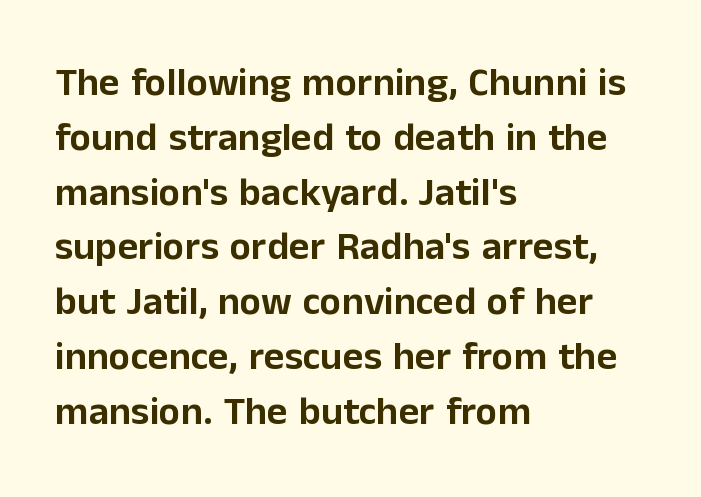
A roman cut, with each character standing at attention. The baseline area is clear. The rows are spaced the way most documents space them. All the whitespace from short lines collects on the right. The rendering shows plain stroke endings on the letterforms — a sans-serif design. No extra tracking has been applied to these lines.
